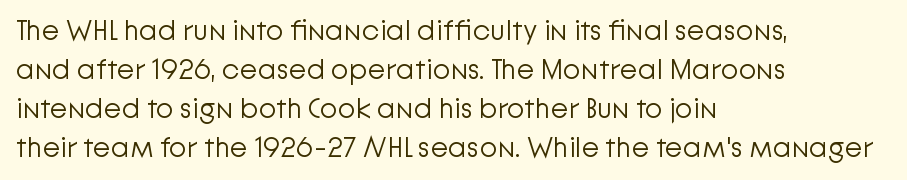
The image shows 29 px light sans-serif type, upright; set left-aligned, normal line spacing (1.35x), normal letter spacing, not underlined; low stroke contrast and a medium x-height.
